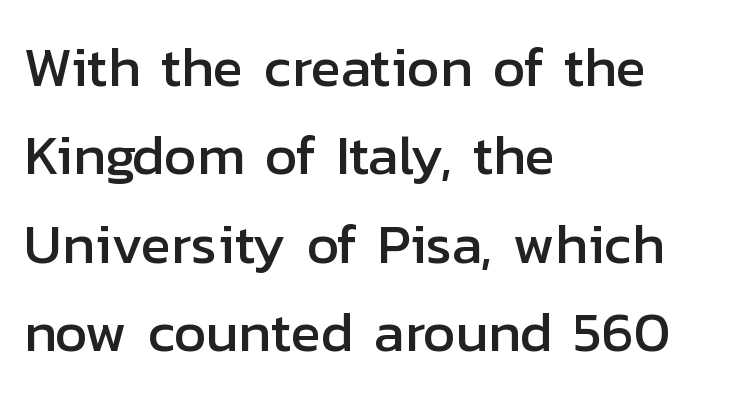
The image shows 56 px sans-serif type, upright; set left-aligned, normal line spacing (1.58x), normal letter spacing, not underlined; low stroke contrast and a medium x-height.
